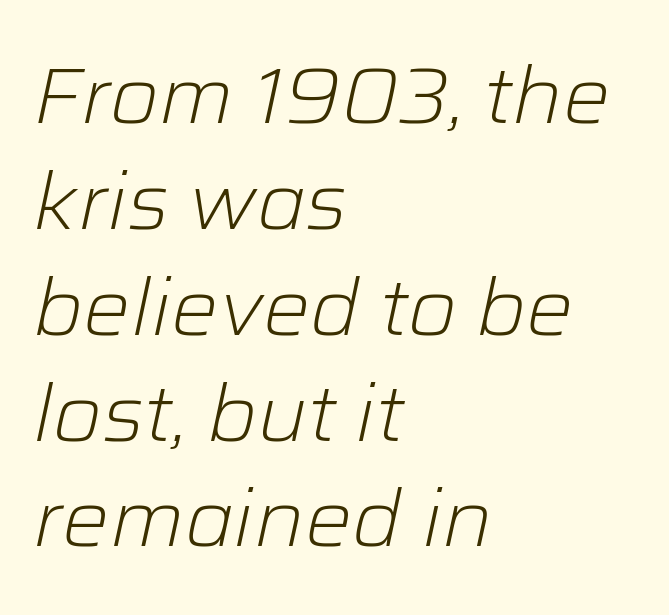
The image shows 79 px light type, italic (leaning right); set left-aligned, normal line spacing (1.34x), normal letter spacing, not underlined; low stroke contrast and a medium x-height.
